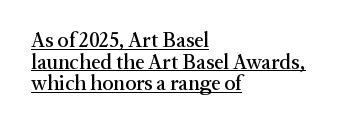
Q: Is the text italic (slanted)? A: No, it is upright.
Q: Is the text underlined? A: Yes.
Q: How is the paragraph aligned? A: Left-aligned.
Q: Is the spacing between letters normal or unusually wide? A: Normal.
Q: Is the spacing between lines tight, normal or loose? A: Tight.
